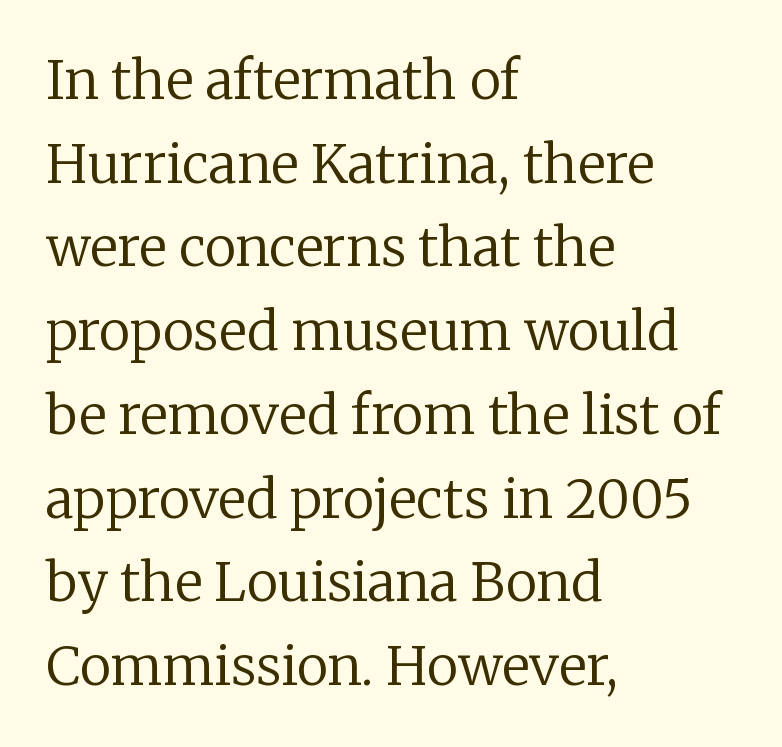
Q: Is the text bold? A: No.
Q: Is the text italic (slanted)? A: No, it is upright.
Q: Is the typeface a serif or a sans-serif typeface? A: Serif.
Q: Is the text underlined? A: No.
Q: How is the paragraph aligned? A: Left-aligned.
Q: Is the spacing between letters normal or unusually wide? A: Normal.
Q: Is the spacing between lines tight, normal or loose? A: Normal.
Q: Width (condensed, normal, or wide)? A: Normal.
Q: Stroke contrast? A: Low.
Q: x-height? A: Medium.
Q: Monospaced? A: No.
